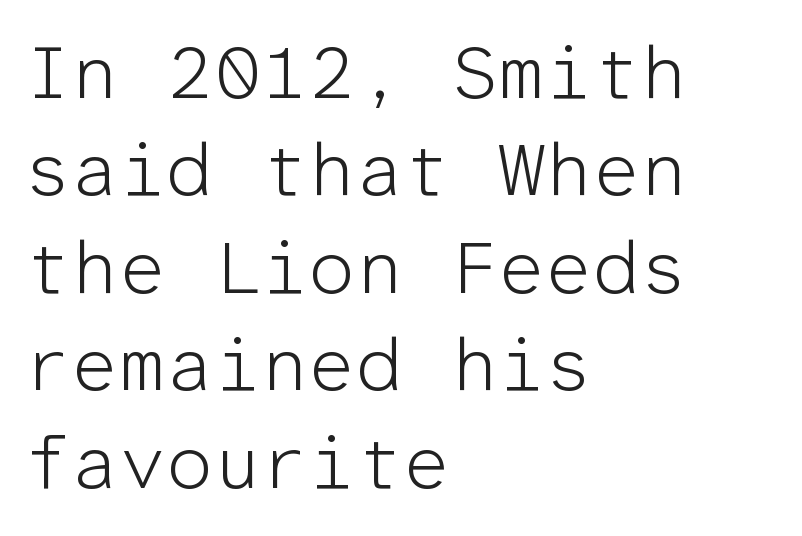
The compositor pushed each line to the left boundary. Honestly, the row spacing looks completely unremarkable. Default kerning and tracking; the words read as compact shapes. On a weight scale, this lands at 450 or below. You could count columns in this text — the font is strictly monospaced.
